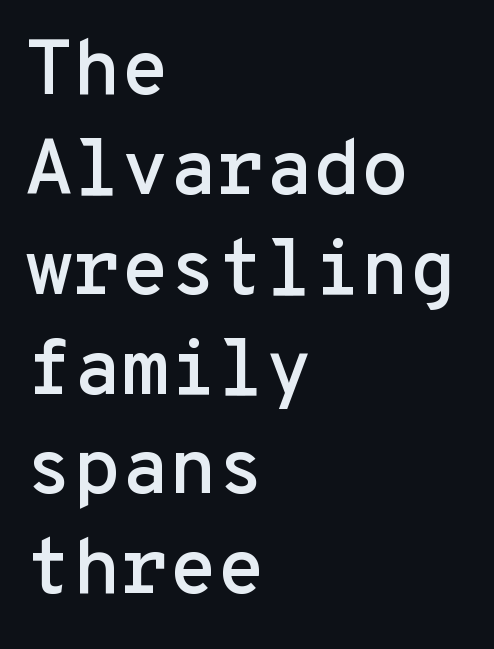
{"serif": "no", "italic": "no", "width": "normal", "stroke_contrast": "low", "x_height": "medium", "monospaced": "yes", "underline": "no", "align": "left", "line_spacing": "normal", "line_spacing_ratio": 1.28, "letter_spacing": "normal", "letter_spacing_em": 0.0, "glyph_px": 78}
